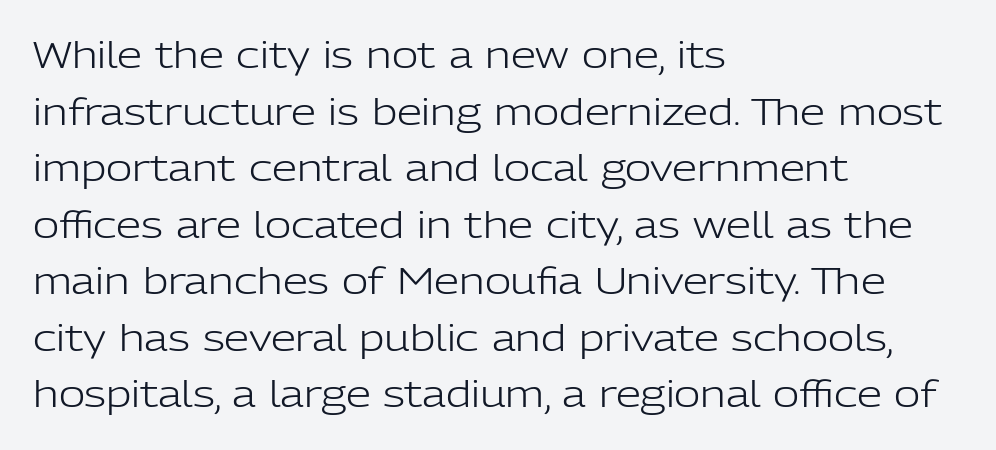
Tracking value appears to be zero — textbook default spacing. The passage shown is typed in a proportional face where columns would drift. The rag falls on the right side of this text block. Typographically, this falls in the sans-serif category.
